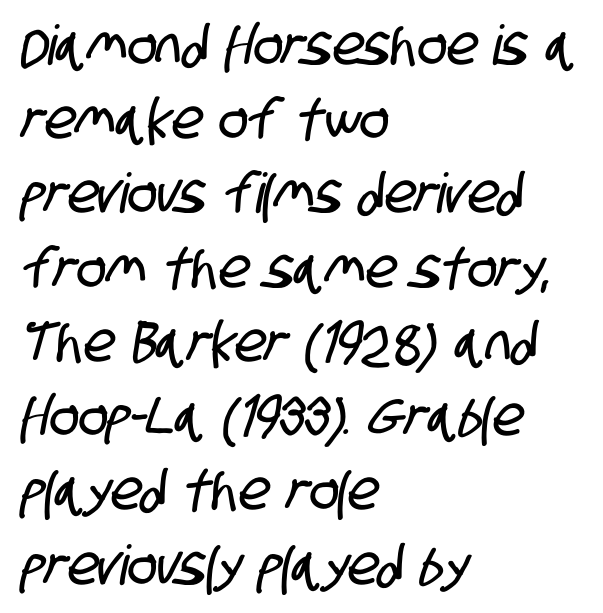
Q: Is the typeface a serif or a sans-serif typeface? A: Sans-serif.
Q: Is the text underlined? A: No.
Q: How is the paragraph aligned? A: Left-aligned.
Q: Is the spacing between letters normal or unusually wide? A: Normal.
Q: Is the spacing between lines tight, normal or loose? A: Normal.
Q: Width (condensed, normal, or wide)? A: Condensed.
Q: Stroke contrast? A: Low.
Q: x-height? A: Large.
Q: Monospaced? A: No.
